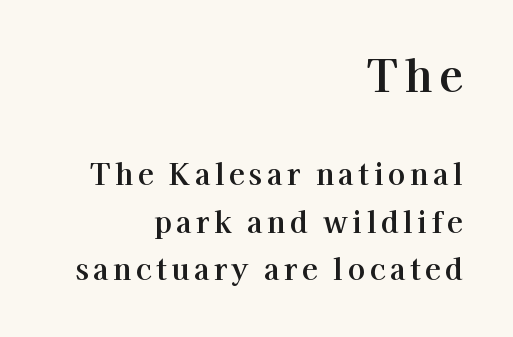
The image shows 44 px serif type, upright; set right-aligned, normal line spacing (1.64x), not underlined; the first (top) block is 1.52x larger; high stroke contrast and a medium x-height.
